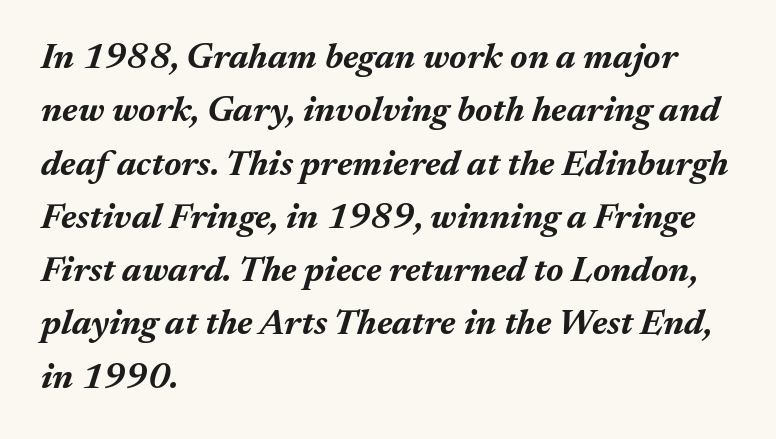
The string is rendered with underlining switched off. The characters look thick and weighty, a clear bold. The specimen reads as italic at a glance. Proportional: the letters do not fall into vertical columns. A typesetter would call this zero additional tracking. Left-aligned paragraph, ragged on the right.
